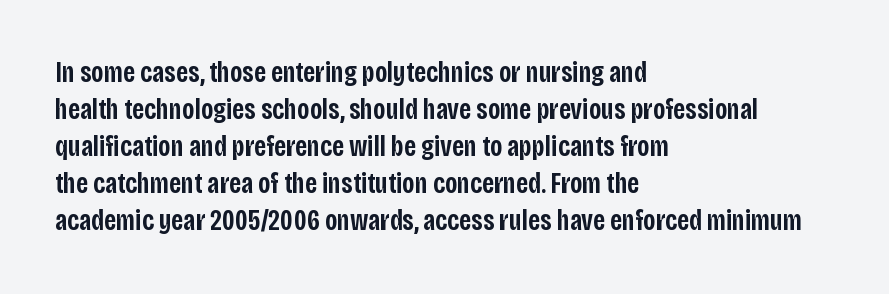
Q: Is the text bold? A: Semi-bold.
Q: Is the text italic (slanted)? A: No, it is upright.
Q: Is the typeface a serif or a sans-serif typeface? A: Sans-serif.
Q: Is the text underlined? A: No.
Q: How is the paragraph aligned? A: Left-aligned.
Q: Is the spacing between letters normal or unusually wide? A: Normal.
Q: Is the spacing between lines tight, normal or loose? A: Normal.
Q: Width (condensed, normal, or wide)? A: Condensed.
Q: Stroke contrast? A: Low.
Q: x-height? A: Large.
Q: Monospaced? A: No.
